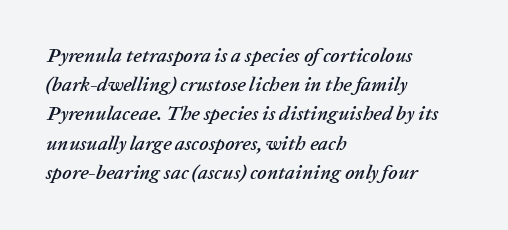
Q: Is the text italic (slanted)? A: Yes, it leans right by about 20 degrees.
Q: Is the text underlined? A: No.
Q: How is the paragraph aligned? A: Left-aligned.
Q: Is the spacing between letters normal or unusually wide? A: Normal.
Q: Is the spacing between lines tight, normal or loose? A: Normal.
